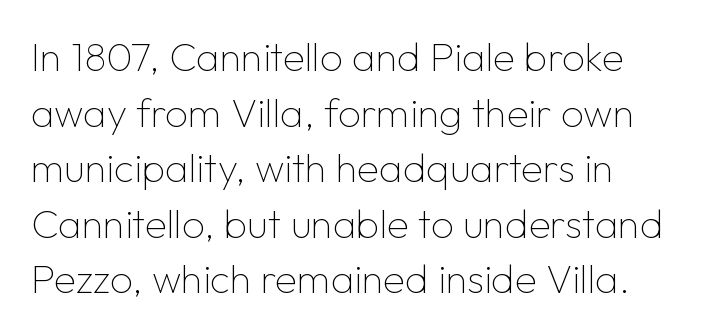
The image shows 40 px thin sans-serif type, upright; set left-aligned, normal line spacing (1.39x), normal letter spacing, not underlined; low stroke contrast and a medium x-height.
